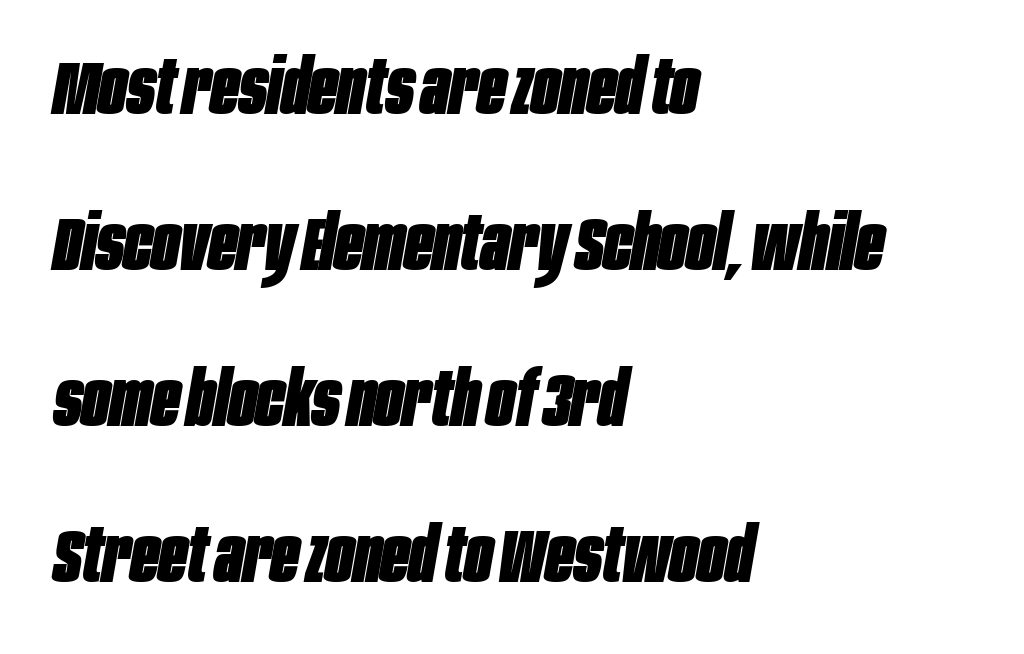
Leftover space on each line is placed entirely after the last word. Looks like regular typesetting: each glyph gets only the width it needs. In terms of weight, the rendering is a true, heavy bold. Underlining? Definitely not there. The specimen reads as italic at a glance. Whoever set this chose breathing room over compactness in the vertical rhythm.
